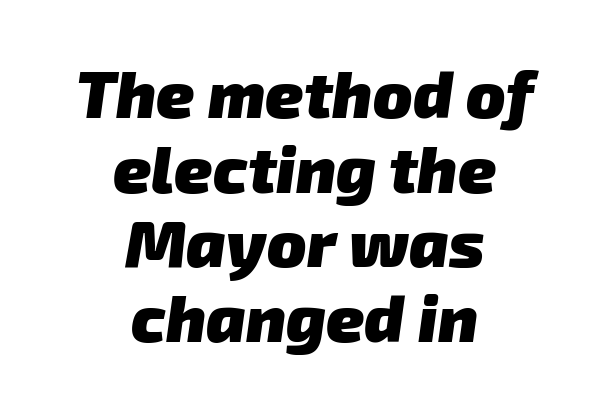
{"serif": "no", "bold": "yes", "weight": "heavy", "width": "normal", "stroke_contrast": "low", "x_height": "medium", "monospaced": "no", "underline": "no", "align": "center", "line_spacing": "tight", "line_spacing_ratio": 1.15, "letter_spacing": "normal", "letter_spacing_em": 0.0, "glyph_px": 65}
